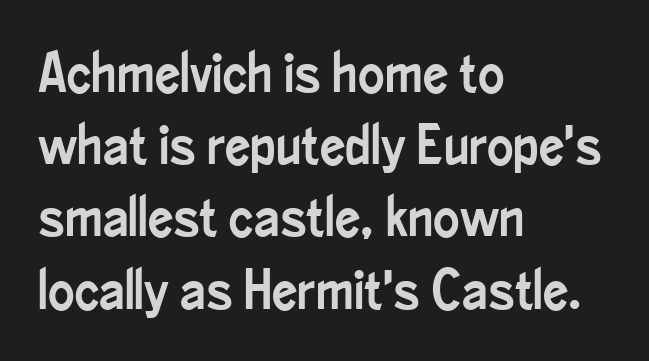
{"serif": "no", "italic": "no", "width": "condensed", "stroke_contrast": "low", "x_height": "small", "monospaced": "no", "underline": "no", "align": "left", "line_spacing": "normal", "line_spacing_ratio": 1.29, "letter_spacing": "normal", "letter_spacing_em": 0.0, "glyph_px": 56}
